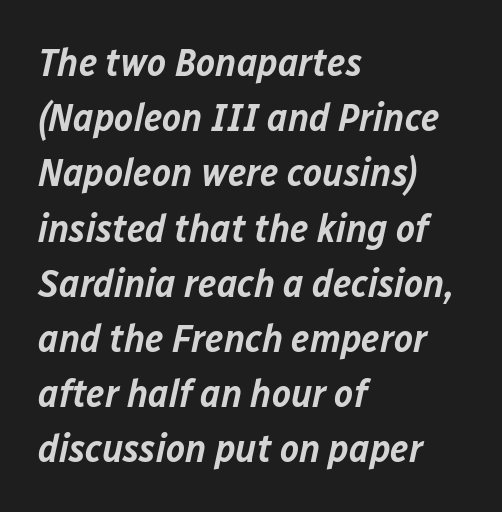
The image shows 40 px semibold type, italic (leaning right); set left-aligned, normal line spacing (1.38x), normal letter spacing, not underlined; low stroke contrast and a medium x-height.
